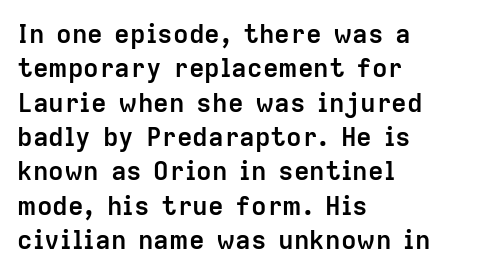
Words appear dense and cohesive because spacing is normal. Typeset ragged right — the left edge is the straight one. This sample keeps an unexceptional amount of space between lines. A clean baseline with only descenders dipping below it. Notice how thick the strokes are: this is what a full bold looks like. This is the regular roman posture of the typeface.
